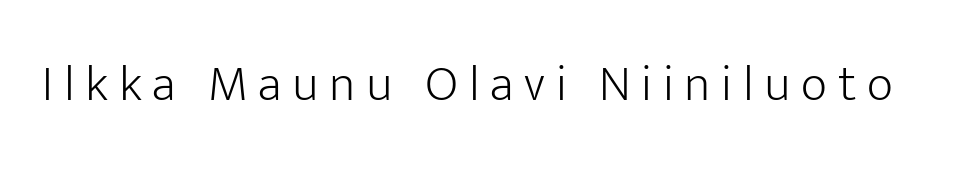
{"serif": "no", "italic": "no", "bold": "no", "weight": "light", "width": "normal", "stroke_contrast": "low", "x_height": "medium", "monospaced": "no", "underline": "no", "letter_spacing": "wide", "letter_spacing_em": 0.21, "glyph_px": 51}
